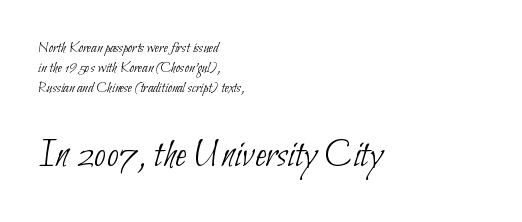
Glance below the letters and you will spot only blank space. Is the stroke heavy? The answer is a plain regular-or-lighter. The letterforms sit shoulder to shoulder at normal distance. Typesetter's note — lower block bumped up in size, upper block left smaller.
